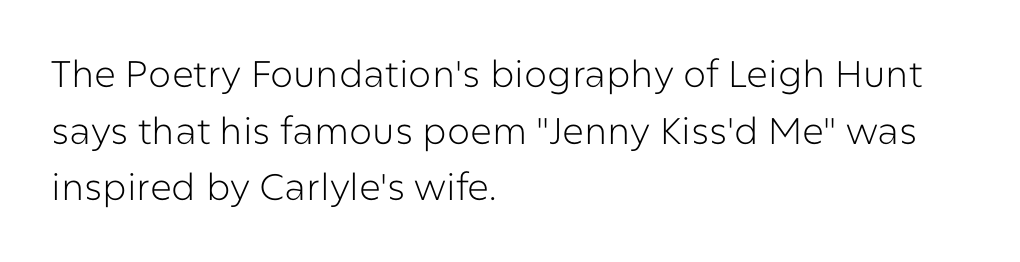
The words here are not underlined. All the whitespace from short lines collects on the right. Heaviness? Minimal to ordinary, like unemphasized prose. Interline gaps are of average width in this sample. Spacing between characters is what you'd get straight out of the box.
